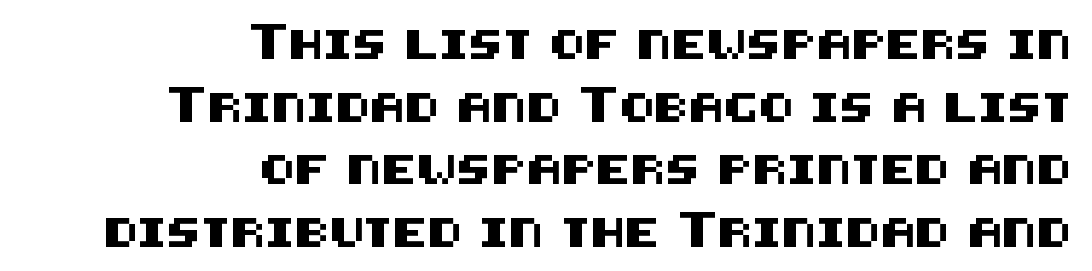
{"serif": "no", "italic": "no", "width": "normal", "stroke_contrast": "medium", "x_height": "large", "underline": "no", "align": "right", "line_spacing": "loose", "line_spacing_ratio": 2.16, "letter_spacing": "normal", "letter_spacing_em": 0.0, "glyph_px": 29}
